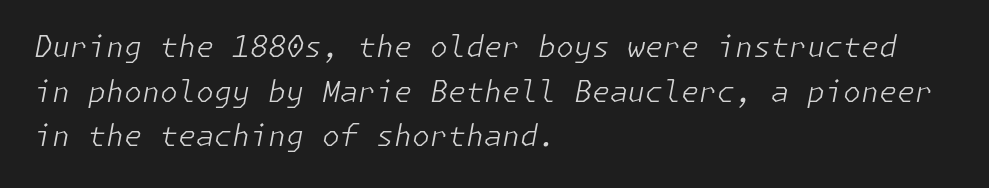
No chunkiness to these letters — they're not bold. Slanted lettering throughout. Nothing unusual about the tracking: characters are spaced as the font intends. Students, observe: this is what conventionally led text looks like. The rag falls on the right side of this text block. Any mark beneath the type? The region is blank.
